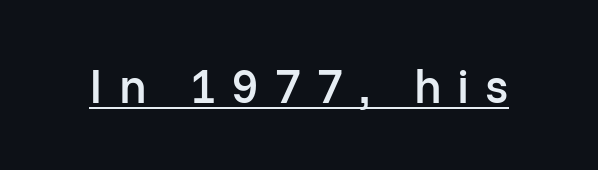
{"serif": "no", "italic": "no", "bold": "semi", "weight": "semibold", "width": "normal", "stroke_contrast": "low", "x_height": "medium", "monospaced": "no", "underline": "yes", "letter_spacing": "wide", "letter_spacing_em": 0.33, "glyph_px": 48}
